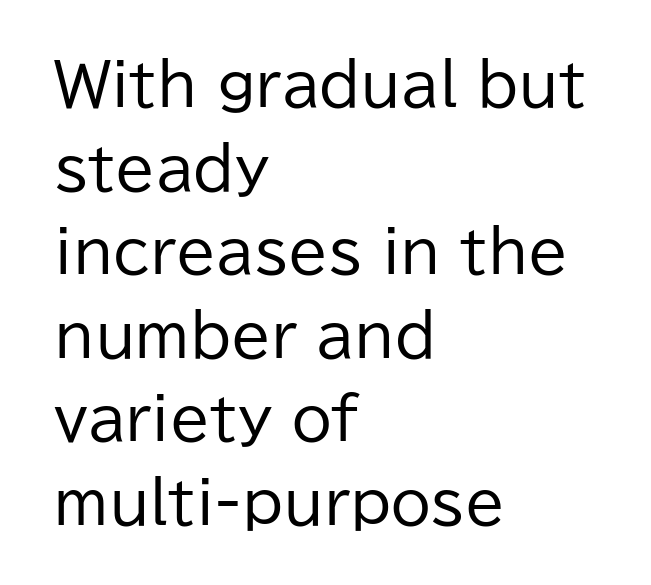
Q: Is the text bold? A: No.
Q: Is the text italic (slanted)? A: No, it is upright.
Q: Is the typeface a serif or a sans-serif typeface? A: Sans-serif.
Q: Is the text underlined? A: No.
Q: How is the paragraph aligned? A: Left-aligned.
Q: Is the spacing between letters normal or unusually wide? A: Normal.
Q: Is the spacing between lines tight, normal or loose? A: Normal.
Q: Width (condensed, normal, or wide)? A: Normal.
Q: Stroke contrast? A: Low.
Q: x-height? A: Medium.
Q: Monospaced? A: No.
